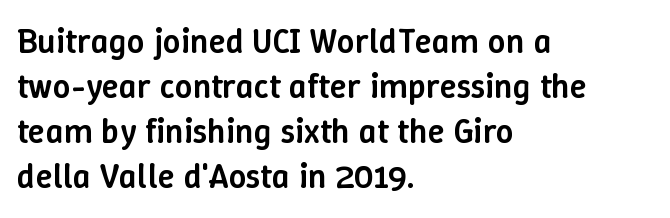
{"italic": "no", "bold": "semi", "weight": "semibold", "width": "normal", "stroke_contrast": "low", "x_height": "medium", "monospaced": "no", "underline": "no", "align": "left", "line_spacing": "normal", "line_spacing_ratio": 1.29, "letter_spacing": "normal", "letter_spacing_em": 0.0, "glyph_px": 35}
